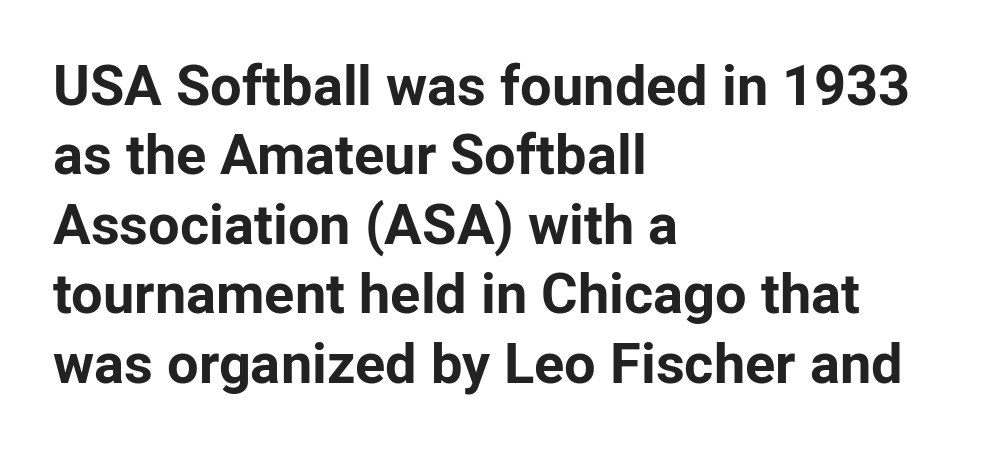
Q: Is the text bold? A: Yes.
Q: Is the text italic (slanted)? A: No, it is upright.
Q: Is the typeface a serif or a sans-serif typeface? A: Sans-serif.
Q: Is the text underlined? A: No.
Q: How is the paragraph aligned? A: Left-aligned.
Q: Is the spacing between letters normal or unusually wide? A: Normal.
Q: Width (condensed, normal, or wide)? A: Normal.
Q: Stroke contrast? A: Low.
Q: x-height? A: Medium.
Q: Monospaced? A: No.
